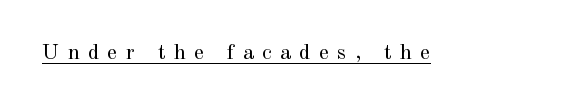
Italic? Not at all — the glyphs are vertical. The font sits on the lighter half of the weight spectrum, regular included. Does extra space separate the letters? Yes, quite a lot of it. The passage shown is underscored from start to finish.
